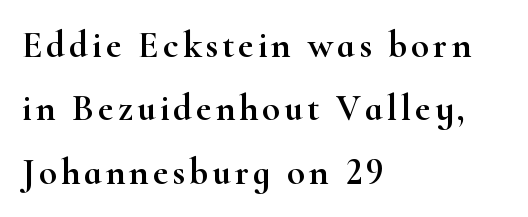
This rendering uses left alignment, leaving the right contour irregular. Examine the stroke ends and you'll spot serifs. The letters stand upright; this is a roman face. Proportional: the letters do not fall into vertical columns.
